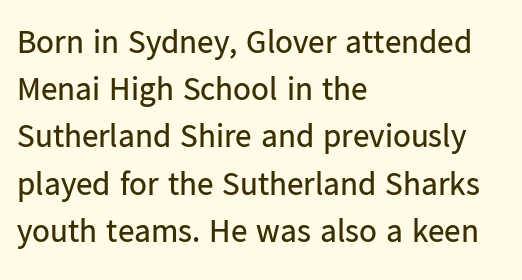
The image shows 33 px regular-weight sans-serif type, upright; set left-aligned, normal line spacing (1.43x), normal letter spacing, not underlined; low stroke contrast and a medium x-height.
